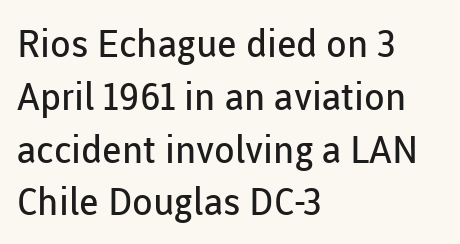
{"serif": "no", "italic": "no", "bold": "no", "weight": "regular", "width": "normal", "stroke_contrast": "low", "x_height": "medium", "monospaced": "no", "underline": "no", "align": "left", "line_spacing": "normal", "line_spacing_ratio": 1.39, "letter_spacing": "normal", "letter_spacing_em": 0.0, "glyph_px": 38}
